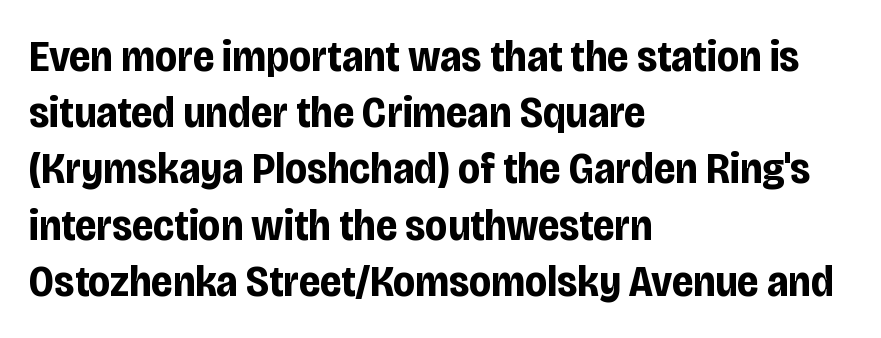
{"serif": "no", "italic": "no", "bold": "yes", "weight": "bold", "width": "condensed", "stroke_contrast": "low", "x_height": "large", "monospaced": "no", "underline": "no", "align": "left", "line_spacing": "normal", "line_spacing_ratio": 1.25, "letter_spacing": "normal", "letter_spacing_em": 0.0, "glyph_px": 45}
